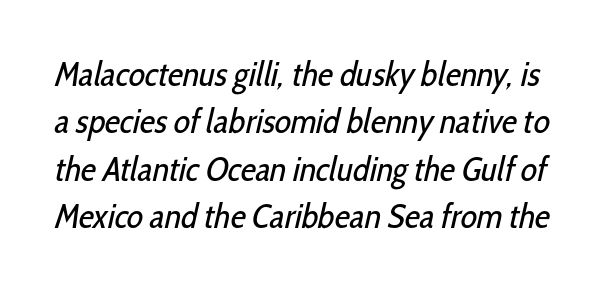
Each word holds together tightly as a unit, with standard inter-letter gaps. Each stroke keeps to a modest, everyday thickness or less. Each row of text sits above clean, open space. The face used here is proportionally spaced, like ordinary book or web type.
